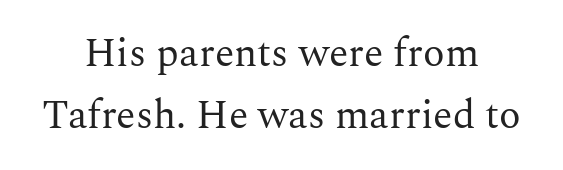
Q: Is the text bold? A: No.
Q: Is the text italic (slanted)? A: No, it is upright.
Q: Is the typeface a serif or a sans-serif typeface? A: Serif.
Q: Is the text underlined? A: No.
Q: How is the paragraph aligned? A: Centered.
Q: Is the spacing between letters normal or unusually wide? A: Normal.
Q: Is the spacing between lines tight, normal or loose? A: Normal.
Q: Width (condensed, normal, or wide)? A: Normal.
Q: Stroke contrast? A: Medium.
Q: x-height? A: Medium.
Q: Monospaced? A: No.
